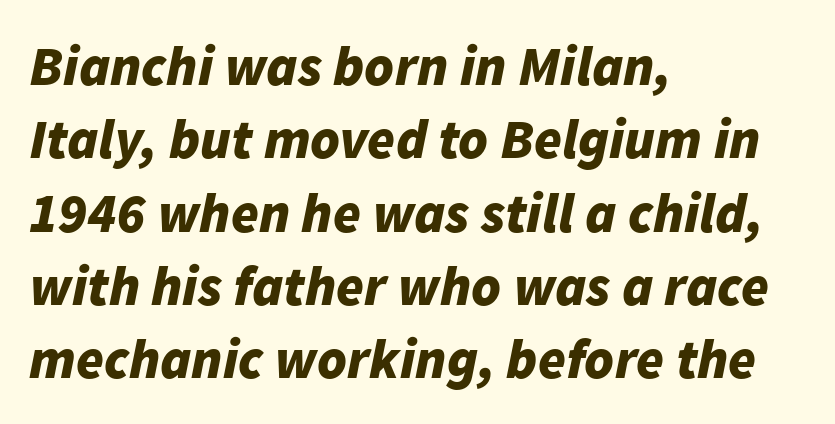
Q: Is the text bold? A: Yes.
Q: Is the text italic (slanted)? A: Yes, it leans right by about 11 degrees.
Q: Is the text underlined? A: No.
Q: How is the paragraph aligned? A: Left-aligned.
Q: Is the spacing between letters normal or unusually wide? A: Normal.
Q: Is the spacing between lines tight, normal or loose? A: Normal.
Q: Width (condensed, normal, or wide)? A: Normal.
Q: Stroke contrast? A: Low.
Q: x-height? A: Medium.
Q: Monospaced? A: No.
